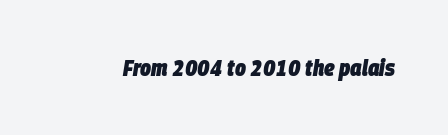
The image shows 23 px bold type, italic (leaning right); set normal letter spacing, not underlined.
